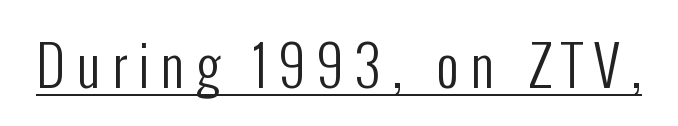
Q: Is the text bold? A: No.
Q: Is the text italic (slanted)? A: No, it is upright.
Q: Is the typeface a serif or a sans-serif typeface? A: Sans-serif.
Q: Is the text underlined? A: Yes.
Q: Is the spacing between letters normal or unusually wide? A: Unusually wide.
Q: Width (condensed, normal, or wide)? A: Condensed.
Q: Stroke contrast? A: Low.
Q: x-height? A: Medium.
Q: Monospaced? A: No.
